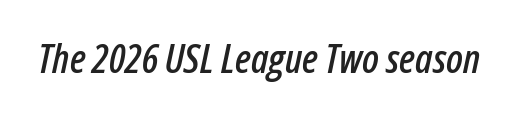
Q: Is the text italic (slanted)? A: Yes, it leans right by about 12 degrees.
Q: Is the text underlined? A: No.
Q: Is the spacing between letters normal or unusually wide? A: Normal.
Q: Width (condensed, normal, or wide)? A: Condensed.
Q: Stroke contrast? A: Low.
Q: x-height? A: Medium.
Q: Monospaced? A: No.
